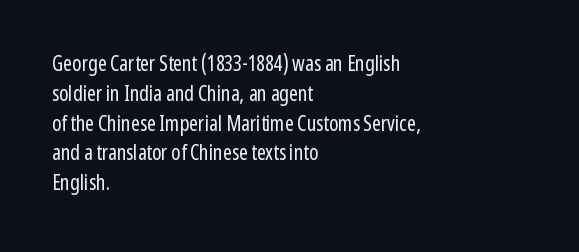
The image shows 21 px text type, upright; set left-aligned, normal line spacing (1.42x), normal letter spacing, not underlined.
